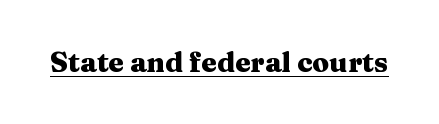
{"serif": "yes", "italic": "no", "bold": "yes", "weight": "heavy", "width": "wide", "stroke_contrast": "medium", "x_height": "medium", "monospaced": "no", "underline": "yes", "letter_spacing": "normal", "letter_spacing_em": 0.0, "glyph_px": 28}
